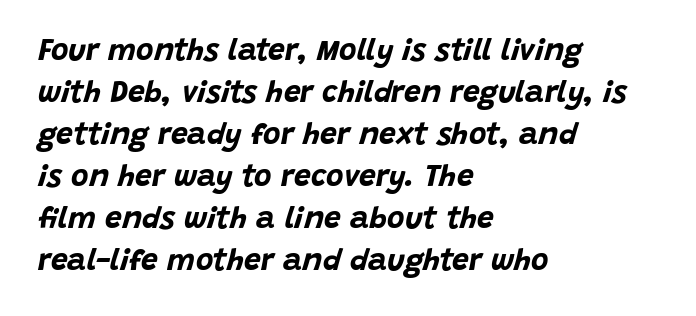
A typesetter would call this leading conventional body-copy spacing. Observe the lean: these are italic letterforms. The compositor pushed each line to the left boundary. The horizontal fit of the characters is conventional and even. Weight check: bold — yes, fully. The passage shown is typed in a proportional face where columns would drift.
